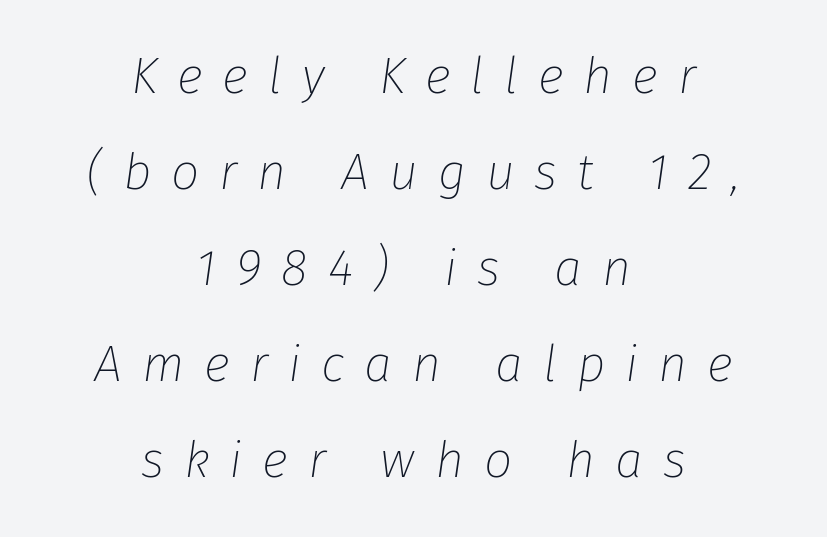
Q: Is the text bold? A: No.
Q: Is the text italic (slanted)? A: Yes, it leans right by about 8 degrees.
Q: Is the text underlined? A: No.
Q: How is the paragraph aligned? A: Centered.
Q: Is the spacing between letters normal or unusually wide? A: Unusually wide.
Q: Is the spacing between lines tight, normal or loose? A: Loose.
Q: Width (condensed, normal, or wide)? A: Normal.
Q: Stroke contrast? A: Low.
Q: x-height? A: Medium.
Q: Monospaced? A: No.
